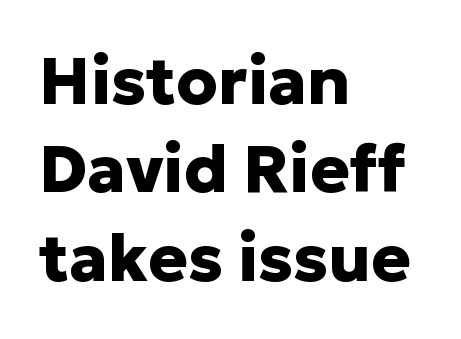
No feet cap the strokes, marking this as sans-serif type. The lettering holds an erect, upright posture throughout. Vertical spacing — default. The glyphs have the mass of a bold cut. Underlining? Definitely not there.
